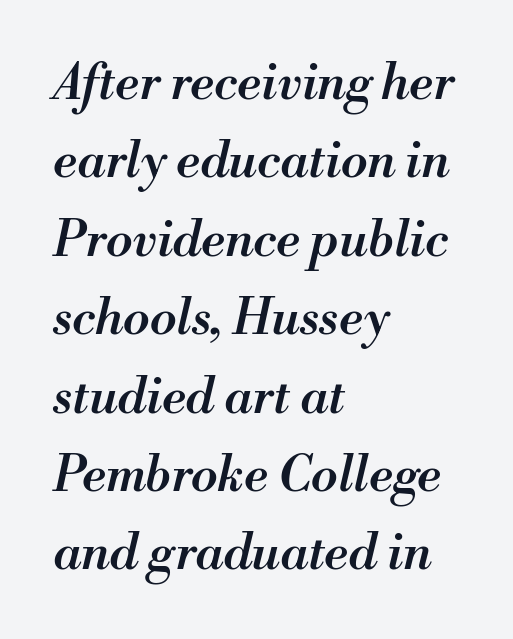
Q: Is the text bold? A: Semi-bold.
Q: Is the text italic (slanted)? A: Yes, it leans right by about 13 degrees.
Q: Is the text underlined? A: No.
Q: How is the paragraph aligned? A: Left-aligned.
Q: Is the spacing between letters normal or unusually wide? A: Normal.
Q: Is the spacing between lines tight, normal or loose? A: Normal.
Q: Width (condensed, normal, or wide)? A: Normal.
Q: Stroke contrast? A: Medium.
Q: x-height? A: Small.
Q: Monospaced? A: No.
